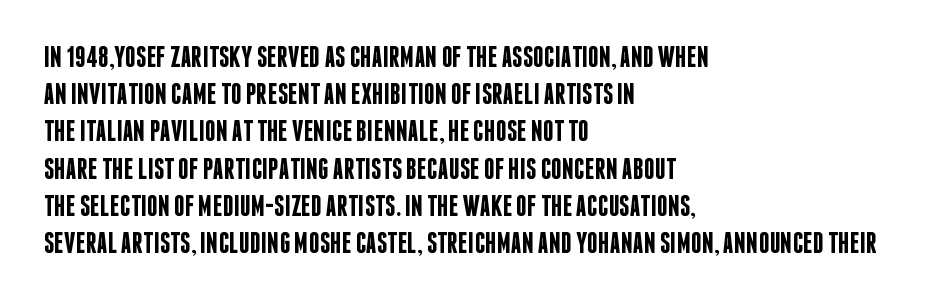
Q: Is the text bold? A: Semi-bold.
Q: Is the text italic (slanted)? A: No, it is upright.
Q: Is the typeface a serif or a sans-serif typeface? A: Sans-serif.
Q: Is the text underlined? A: No.
Q: How is the paragraph aligned? A: Left-aligned.
Q: Is the spacing between letters normal or unusually wide? A: Normal.
Q: Width (condensed, normal, or wide)? A: Condensed.
Q: Stroke contrast? A: Low.
Q: x-height? A: Large.
Q: Monospaced? A: No.
